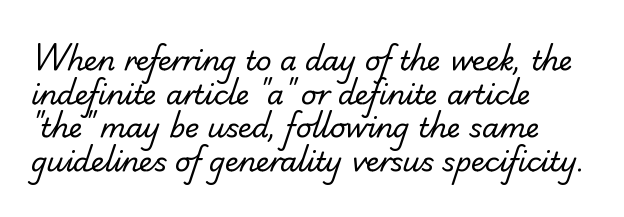
{"bold": "no", "underline": "no", "align": "left", "line_spacing": "normal", "line_spacing_ratio": 1.25, "letter_spacing": "normal", "letter_spacing_em": 0.0, "glyph_px": 27}
